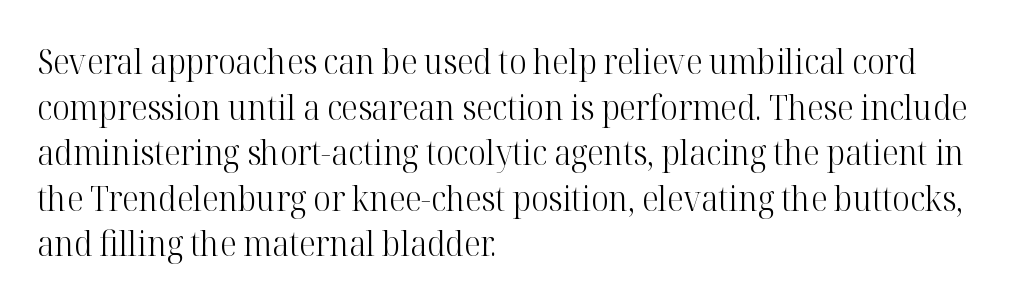
{"serif": "yes", "italic": "no", "bold": "no", "weight": "light", "width": "normal", "stroke_contrast": "high", "x_height": "medium", "monospaced": "no", "underline": "no", "align": "left", "line_spacing": "normal", "line_spacing_ratio": 1.34, "letter_spacing": "normal", "letter_spacing_em": 0.0, "glyph_px": 34}
